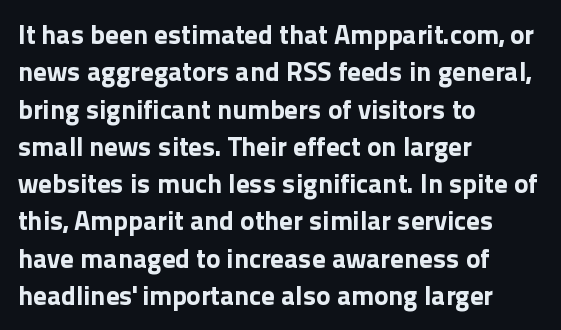
It's the straight-up-and-down kind of type. The lines are quadded left. Letter spacing: default. Rule under the text: the space is simply empty. The space between consecutive lines is moderate. Notice how thick the strokes are: this is what a full bold looks like.
